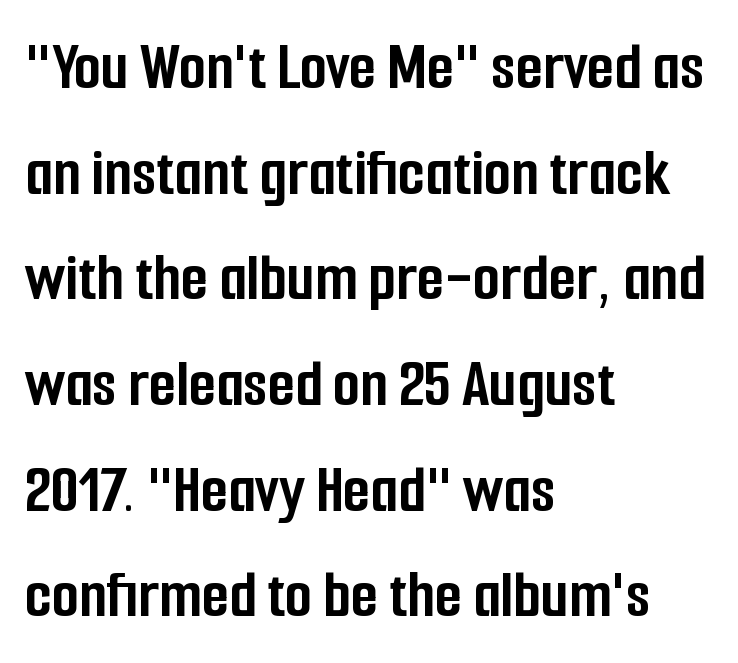
Are there feet on the stems? There aren't — it's a sans. Reading down the column, the eye jumps a familiar distance to each next line. The characters look thick and weighty, a clear bold. Does the copy run flush right? No — it runs flush left. Nothing unusual about the tracking: characters are spaced as the font intends.
